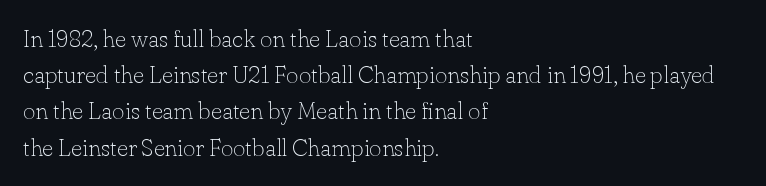
Q: Is the text bold? A: No.
Q: Is the text italic (slanted)? A: No, it is upright.
Q: Is the text underlined? A: No.
Q: How is the paragraph aligned? A: Left-aligned.
Q: Is the spacing between letters normal or unusually wide? A: Normal.
Q: Is the spacing between lines tight, normal or loose? A: Normal.
